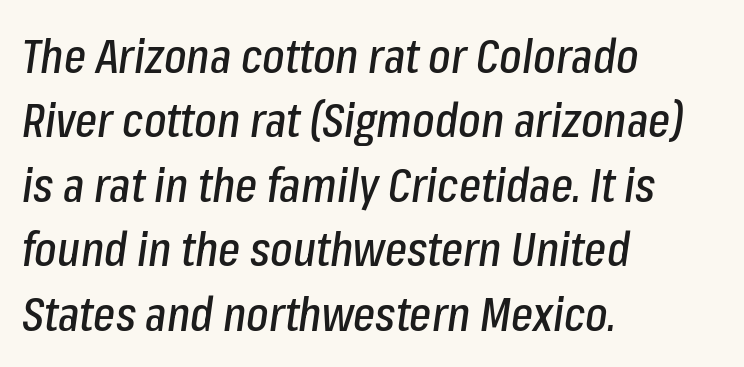
Q: Is the text italic (slanted)? A: Yes, it leans right by about 8 degrees.
Q: Is the text underlined? A: No.
Q: How is the paragraph aligned? A: Left-aligned.
Q: Is the spacing between letters normal or unusually wide? A: Normal.
Q: Is the spacing between lines tight, normal or loose? A: Normal.
Q: Width (condensed, normal, or wide)? A: Condensed.
Q: Stroke contrast? A: Low.
Q: x-height? A: Medium.
Q: Monospaced? A: No.
